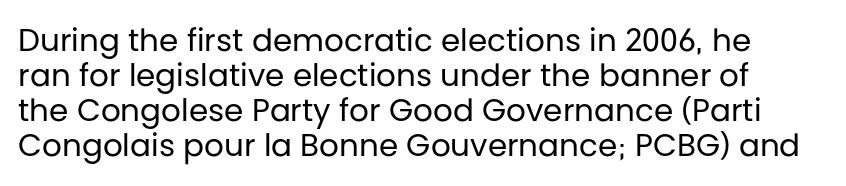
{"serif": "no", "italic": "no", "bold": "no", "weight": "regular", "width": "normal", "stroke_contrast": "low", "x_height": "large", "monospaced": "no", "underline": "no", "line_spacing": "tight", "line_spacing_ratio": 1.13, "letter_spacing": "normal", "letter_spacing_em": 0.0, "glyph_px": 31}
